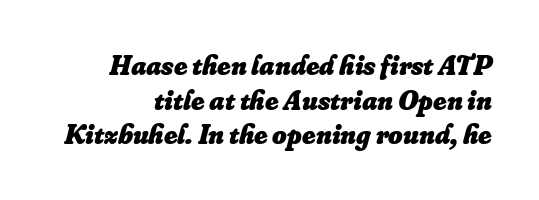
Q: Is the text bold? A: Yes.
Q: Is the text italic (slanted)? A: Yes, it leans right by about 16 degrees.
Q: Is the text underlined? A: No.
Q: How is the paragraph aligned? A: Right-aligned.
Q: Is the spacing between letters normal or unusually wide? A: Normal.
Q: Width (condensed, normal, or wide)? A: Normal.
Q: Stroke contrast? A: Low.
Q: x-height? A: Small.
Q: Monospaced? A: No.
